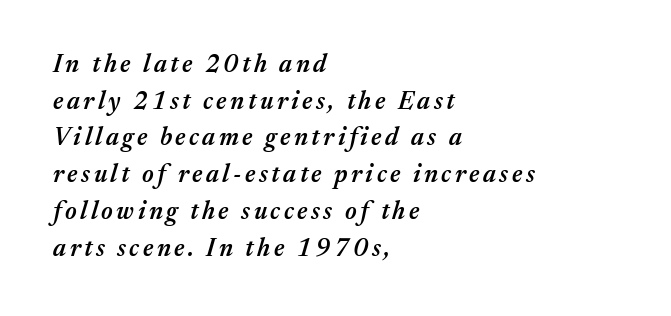
Q: Is the text bold? A: Semi-bold.
Q: Is the text italic (slanted)? A: Yes, it leans right by about 17 degrees.
Q: Is the text underlined? A: No.
Q: How is the paragraph aligned? A: Left-aligned.
Q: Is the spacing between lines tight, normal or loose? A: Normal.
